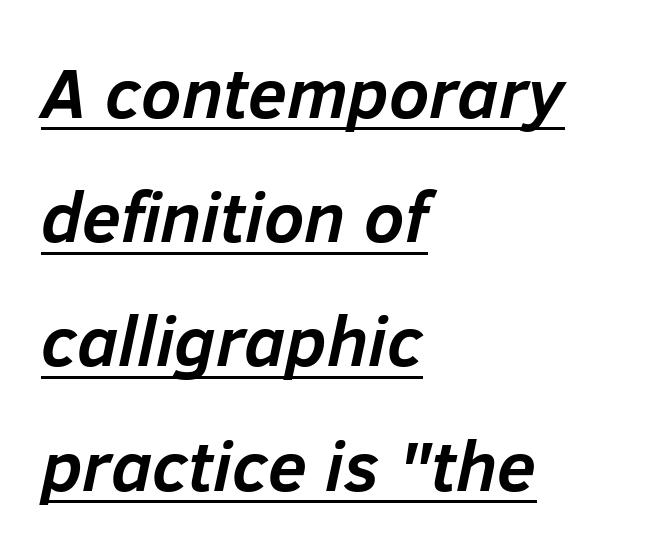
Q: Is the text bold? A: Yes.
Q: Is the text italic (slanted)? A: Yes, it leans right by about 12 degrees.
Q: Is the text underlined? A: Yes.
Q: How is the paragraph aligned? A: Left-aligned.
Q: Is the spacing between letters normal or unusually wide? A: Normal.
Q: Width (condensed, normal, or wide)? A: Normal.
Q: Stroke contrast? A: Low.
Q: x-height? A: Medium.
Q: Monospaced? A: No.
